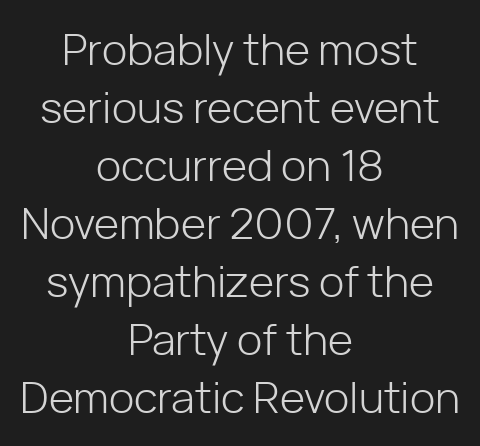
Is the letter spacing exaggerated? No — it looks like the ordinary default. You can tell it's not italic because the verticals are truly vertical. This rendering uses center alignment, leaving both contours irregular but symmetric. The foot of each line stays bare and open. Stem width sits at or under what a default text font uses. Normally led — the rows are evenly, conventionally spaced.
